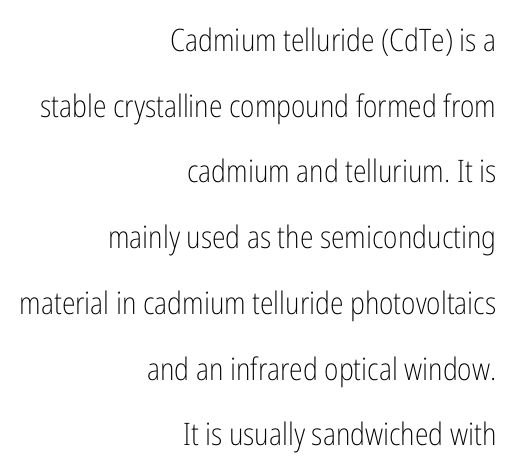
The image shows 31 px light, condensed sans-serif type, upright; set right-aligned, loose line spacing (2.12x), normal letter spacing, not underlined; low stroke contrast and a medium x-height.
